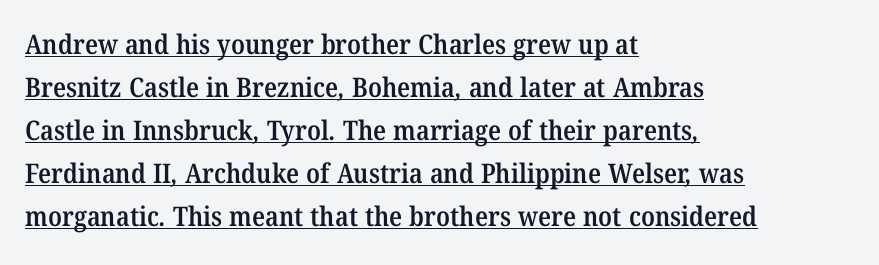
The image shows 27 px text type; set left-aligned, normal line spacing (1.59x), normal letter spacing, underlined.
